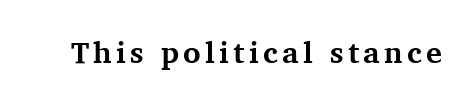
The image shows 30 px bold serif type, upright; set not underlined; medium stroke contrast and a medium x-height.
